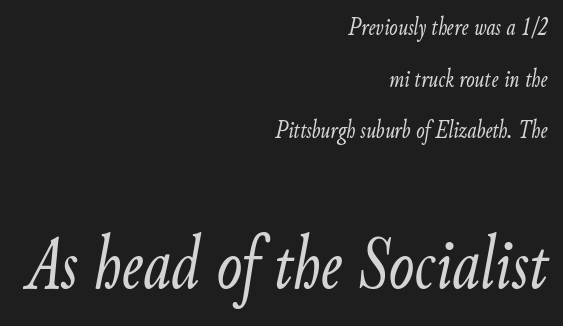
The block sitting lower on the canvas is the one with enlarged characters. You could not count columns in this text — the font is proportionally spaced. Typeset ragged left — the right edge is the straight one. Stems and bowls with no extra thickness — not bold. Bare-footed words on every line. This sample uses an oblique cut, with every glyph tilted off the vertical.
